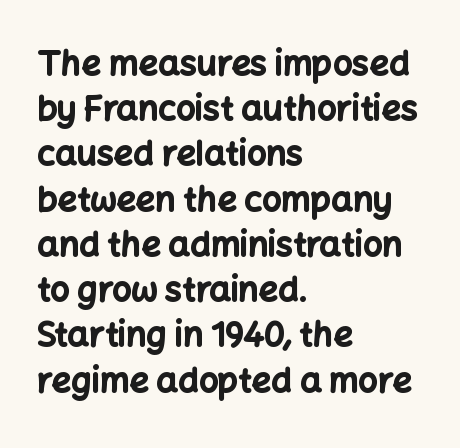
{"serif": "no", "italic": "no", "bold": "yes", "weight": "bold", "width": "normal", "stroke_contrast": "low", "x_height": "medium", "monospaced": "no", "underline": "no", "align": "left", "line_spacing": "normal", "line_spacing_ratio": 1.33, "letter_spacing": "normal", "letter_spacing_em": 0.0, "glyph_px": 34}
